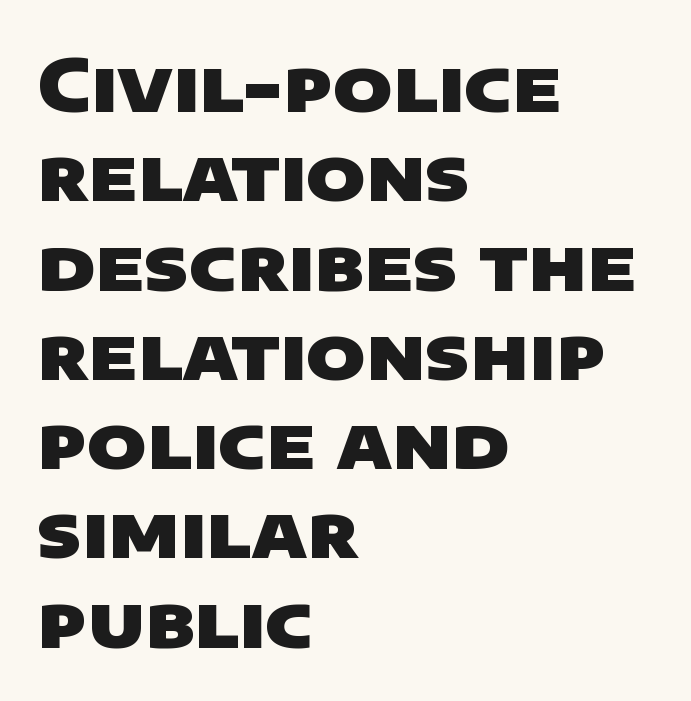
{"serif": "no", "bold": "yes", "weight": "heavy", "width": "wide", "stroke_contrast": "low", "x_height": "large", "monospaced": "no", "underline": "no", "align": "left", "line_spacing_ratio": 1.24, "letter_spacing": "normal", "letter_spacing_em": 0.0, "glyph_px": 72}
